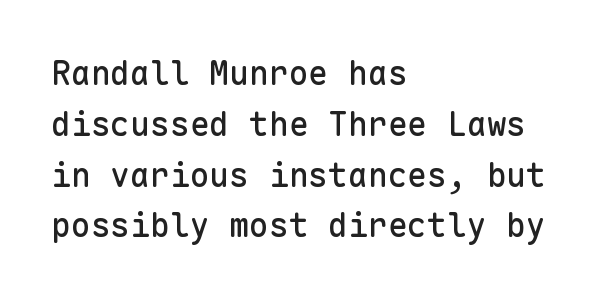
{"serif": "no", "italic": "no", "width": "normal", "stroke_contrast": "low", "x_height": "medium", "monospaced": "yes", "underline": "no", "align": "left", "line_spacing": "normal", "line_spacing_ratio": 1.54, "letter_spacing": "normal", "letter_spacing_em": 0.0, "glyph_px": 33}
